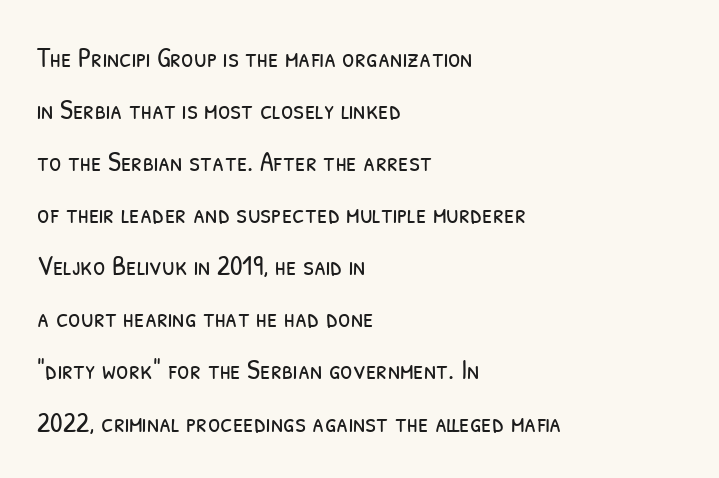
Q: Is the text bold? A: No.
Q: Is the typeface a serif or a sans-serif typeface? A: Sans-serif.
Q: Is the text underlined? A: No.
Q: How is the paragraph aligned? A: Left-aligned.
Q: Is the spacing between letters normal or unusually wide? A: Normal.
Q: Width (condensed, normal, or wide)? A: Condensed.
Q: Stroke contrast? A: Low.
Q: x-height? A: Medium.
Q: Monospaced? A: No.
